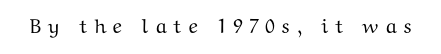
Ascenders rise straight up at ninety degrees. Bare-footed words on every line. Characters follow at a spacing far wider than the type designer built in.
